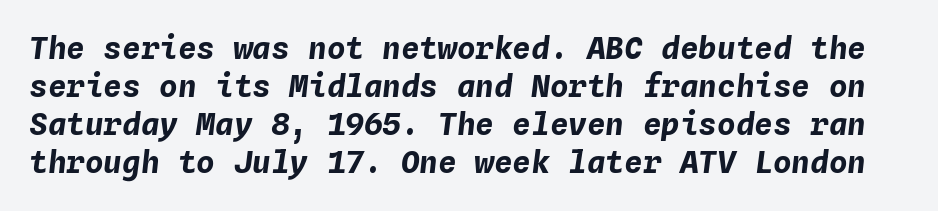
{"italic": "yes", "lean": "right", "slant_degrees": 4, "bold": "yes", "weight": "bold", "width": "normal", "stroke_contrast": "low", "x_height": "medium", "monospaced": "yes", "underline": "no", "line_spacing_ratio": 1.23, "letter_spacing": "normal", "letter_spacing_em": 0.0, "glyph_px": 31}
